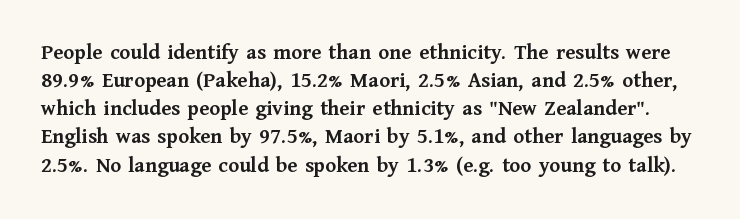
{"italic": "no", "bold": "yes", "underline": "no", "line_spacing": "normal", "line_spacing_ratio": 1.28, "letter_spacing": "normal", "letter_spacing_em": 0.0, "glyph_px": 22}
